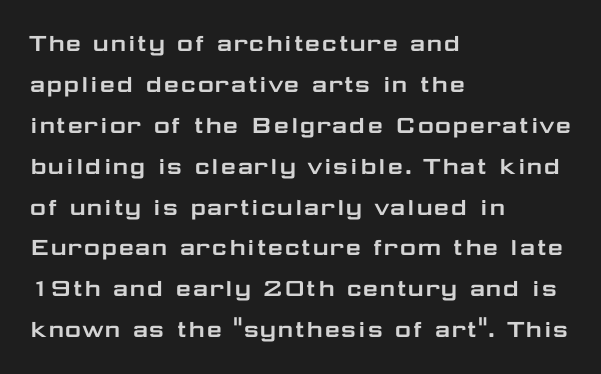
{"serif": "no", "italic": "no", "width": "wide", "stroke_contrast": "low", "x_height": "medium", "monospaced": "no", "underline": "no", "align": "left", "line_spacing": "normal", "line_spacing_ratio": 1.46, "letter_spacing": "normal", "letter_spacing_em": 0.0, "glyph_px": 28}
